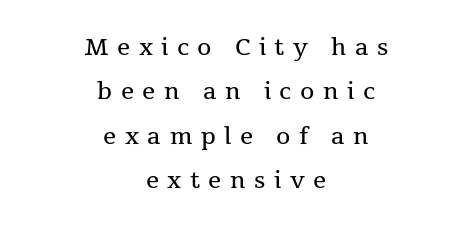
Q: Is the text bold? A: No.
Q: Is the text italic (slanted)? A: No, it is upright.
Q: Is the text underlined? A: No.
Q: How is the paragraph aligned? A: Centered.
Q: Is the spacing between letters normal or unusually wide? A: Unusually wide.
Q: Is the spacing between lines tight, normal or loose? A: Loose.
